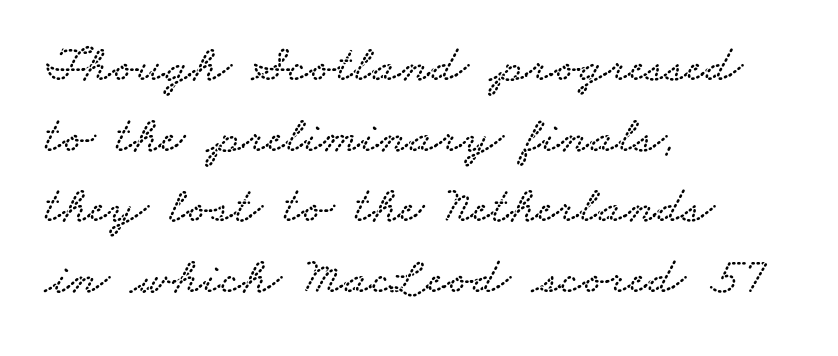
The image shows 52 px wide serif type; set left-aligned, normal line spacing (1.36x), normal letter spacing, not underlined; low stroke contrast and a small x-height.
